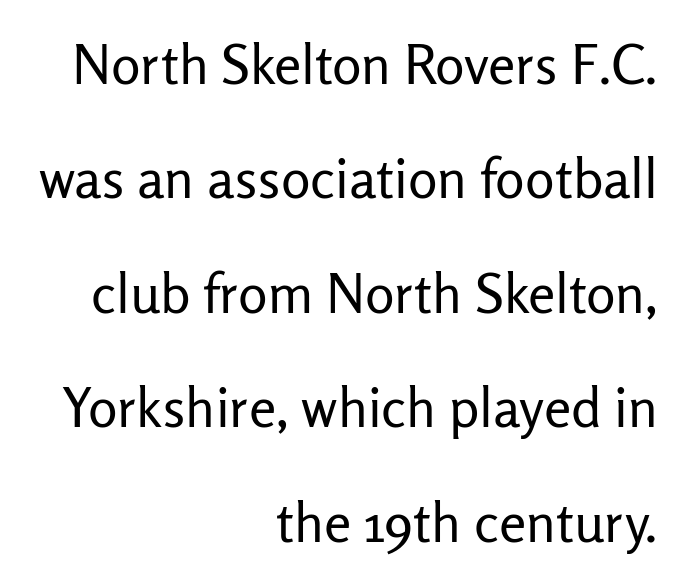
The image shows 55 px regular-weight sans-serif type, upright; set right-aligned, loose line spacing (2.08x), normal letter spacing, not underlined; low stroke contrast and a medium x-height.
